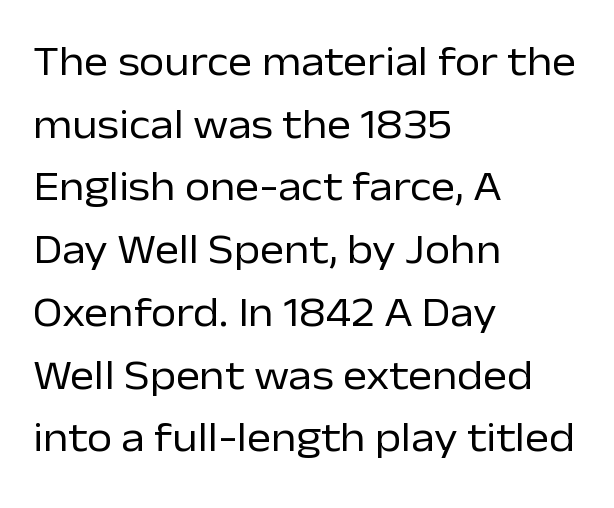
Check where the strokes stop: nothing finishes them off — pure sans. The font's upright variant was chosen for this text. The ragged edge is on the right, which tells us the setting is flush left. No letter is thick-stroked: the sample isn't bold.
